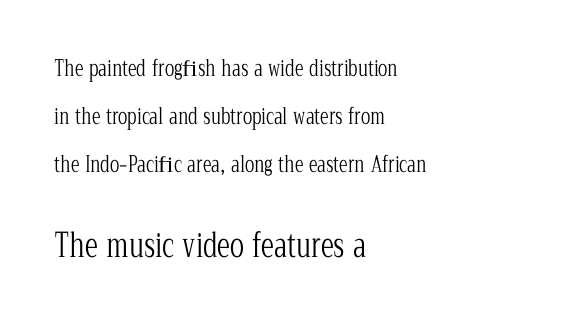
Q: Is the text bold? A: No.
Q: Is the text italic (slanted)? A: No, it is upright.
Q: Is the typeface a serif or a sans-serif typeface? A: Serif.
Q: Is the text underlined? A: No.
Q: How is the paragraph aligned? A: Left-aligned.
Q: Is the spacing between letters normal or unusually wide? A: Normal.
Q: Is the spacing between lines tight, normal or loose? A: Loose.
Q: Which block of text is set in a larger size, the first (top) or the second (bottom)? A: The second (bottom) one.
Q: Width (condensed, normal, or wide)? A: Condensed.
Q: Stroke contrast? A: Low.
Q: x-height? A: Medium.
Q: Monospaced? A: No.
